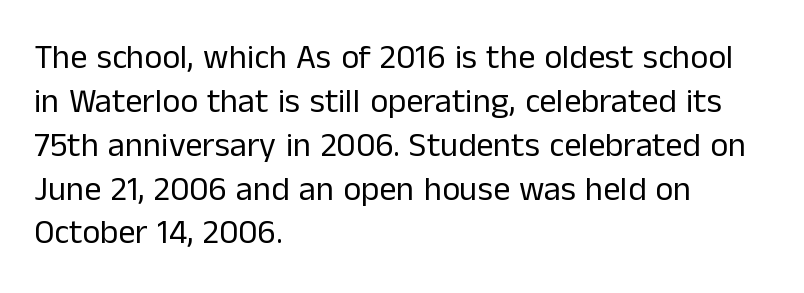
{"serif": "no", "italic": "no", "bold": "no", "weight": "regular", "width": "normal", "stroke_contrast": "low", "x_height": "medium", "monospaced": "no", "underline": "no", "align": "left", "line_spacing": "normal", "line_spacing_ratio": 1.29, "letter_spacing": "normal", "letter_spacing_em": 0.0, "glyph_px": 34}
